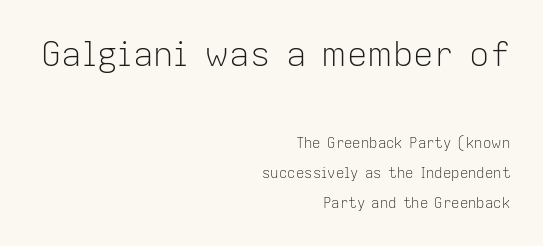
The image shows 34 px light sans-serif type, upright; set right-aligned, loose line spacing (2.16x), normal letter spacing, not underlined; the first (top) block is 2.43x larger; low stroke contrast and a medium x-height.
